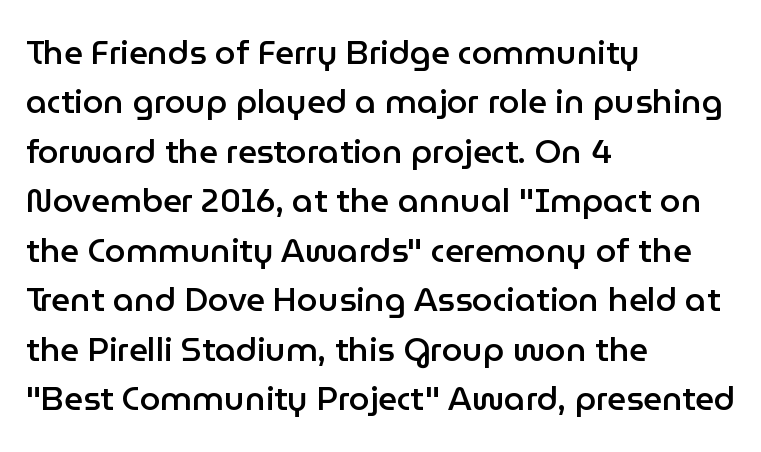
These lines sit exactly where default settings would place them. Tall strokes in this sample are plumb rather than angled. The words here are not underlined. Strokes here are thickened, but only to semibold level. Type style note: lacks serifs. The ragged edge is on the right, which tells us the setting is flush left.
